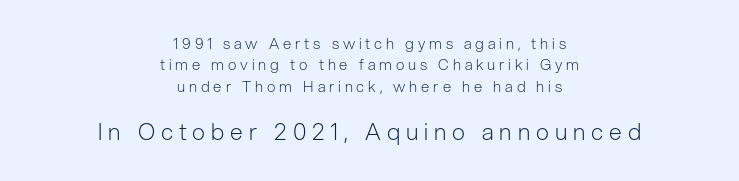
A clean baseline with only descenders dipping below it. Letter spacing: wide. Alignment: centered. Two sizes are in play, and the larger belongs to the second block. Does the leading feel generous? No, just average. Is this a heavy cut? Hardly; it is regular or lighter.
